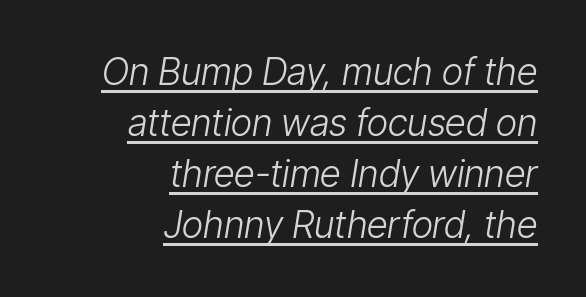
The image shows 37 px light, condensed type, italic (leaning right); set right-aligned, normal line spacing (1.38x), normal letter spacing, underlined; low stroke contrast and a medium x-height.
